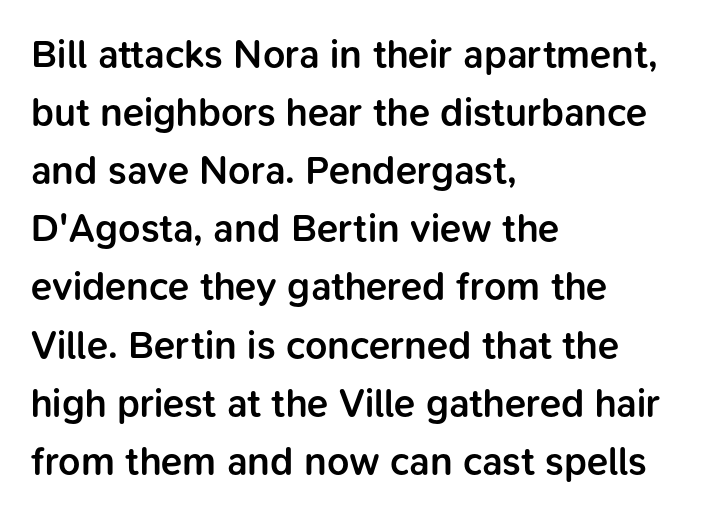
Semibold letterforms, between regular and bold. Spacing verdict: proportional, widths tailored to each character. In CSS terms this would be text-align: left. Grotesque or geometric, the face here clearly has no serifs. The letters stand upright; this is a roman face. The rendering keeps characters at their native spacing.
